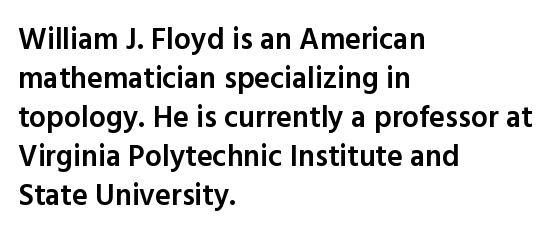
The image shows 30 px semibold sans-serif type, upright; set left-aligned, normal line spacing (1.3x), normal letter spacing, not underlined; a medium x-height.
